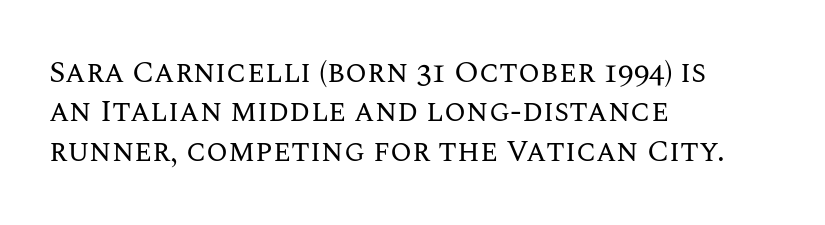
{"italic": "no", "bold": "no", "weight": "regular", "width": "normal", "stroke_contrast": "medium", "x_height": "large", "monospaced": "no", "underline": "no", "align": "left", "line_spacing": "normal", "line_spacing_ratio": 1.27, "letter_spacing": "normal", "letter_spacing_em": 0.0, "glyph_px": 31}
